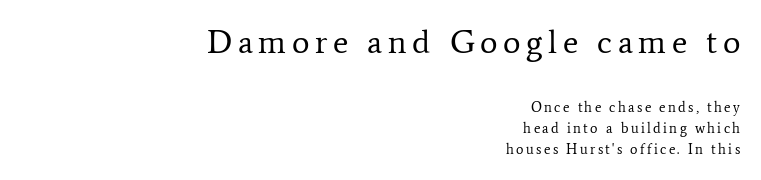
The image shows 33 px regular-weight serif type, upright; set right-aligned, normal line spacing (1.52x), not underlined; the first (top) block is 2.36x larger; low stroke contrast and a medium x-height.
